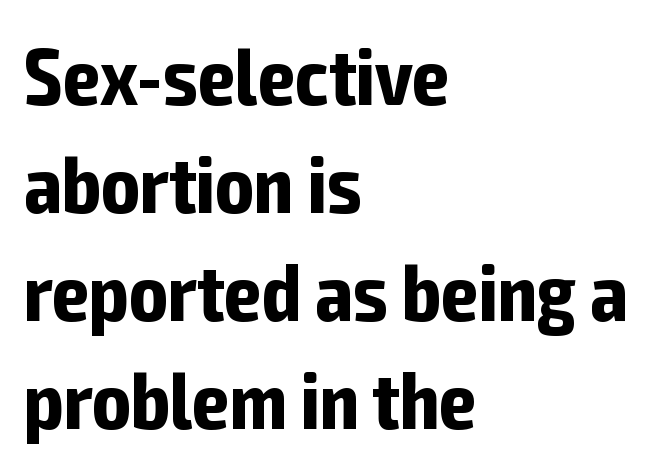
The strokes are fattened all the way to bold. The zone under the glyphs is completely vacant. The line-height multiplier appears to be the usual default. The font's upright variant was chosen for this text. Short and long lines alike share a common starting point at left.
